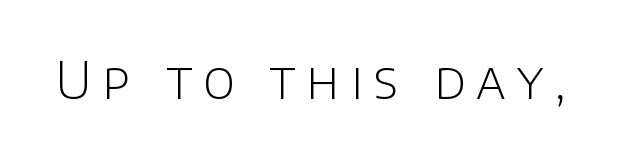
{"serif": "no", "italic": "no", "bold": "no", "weight": "light", "width": "normal", "stroke_contrast": "low", "x_height": "large", "monospaced": "no", "underline": "no", "letter_spacing": "wide", "letter_spacing_em": 0.22, "glyph_px": 52}
